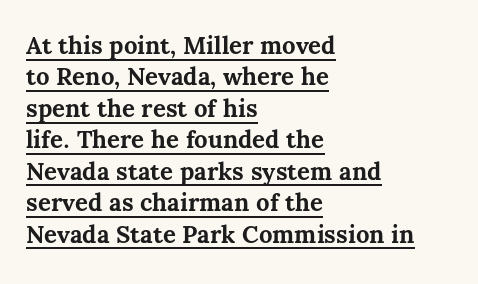
Every letter is thick-stroked: bold, no question. The rag falls on the right side of this text block. Standard letterfit; no display-style spreading of the glyphs. Emphasis is given by a line drawn under the lettering.
